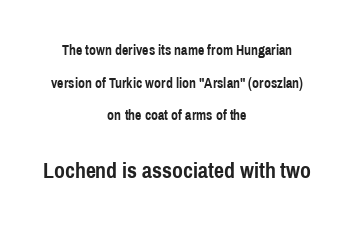
Words appear dense and cohesive because spacing is normal. The line-height multiplier appears high, well above default. Look at the glyph heights: the lower group is clearly the bigger setting. Quick note: underline off. Emphasis by weight is at full strength: bold.
